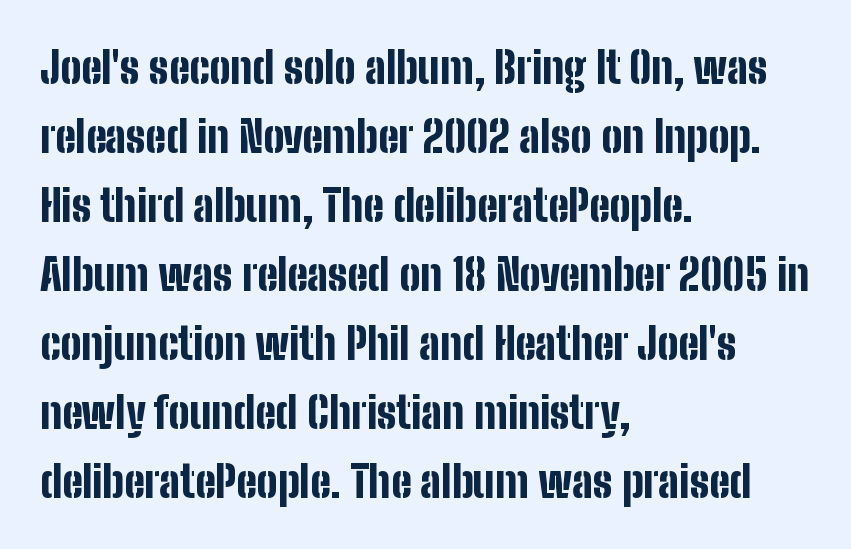
The image shows 44 px bold, condensed sans-serif type, upright; set left-aligned, normal line spacing (1.57x), normal letter spacing, not underlined; low stroke contrast and a medium x-height.
